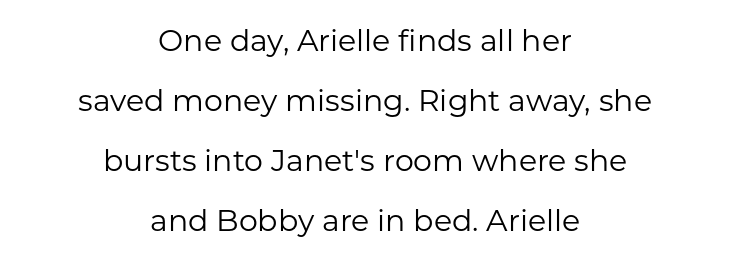
The gap between lines stays unmarked. A great deal of white space separates one row of letters from the next. Vertical strokes here are truly vertical. The weight tops out at a normal text grade.
